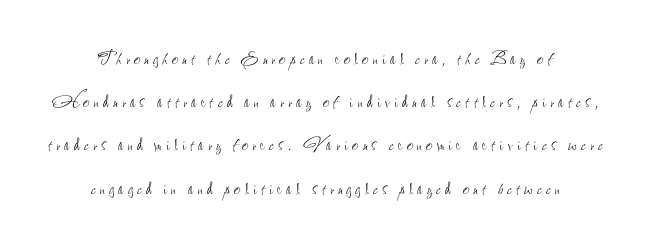
Visually the block forms a symmetrical silhouette, jagged on both flanks. This reads as an unemphasized weight, regular at the heaviest. The glyphs are unaccompanied by any horizontal stroke below them.
